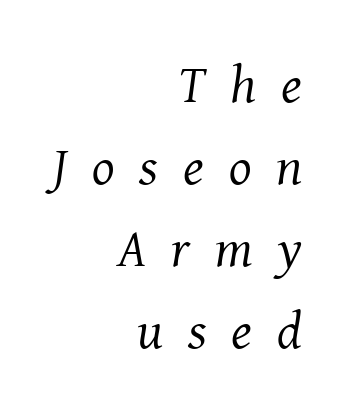
The image shows 53 px regular-weight serif type, italic (leaning right); set right-aligned, normal line spacing (1.55x), unusually wide letter spacing (+0.47 em), not underlined; medium stroke contrast and a medium x-height.
